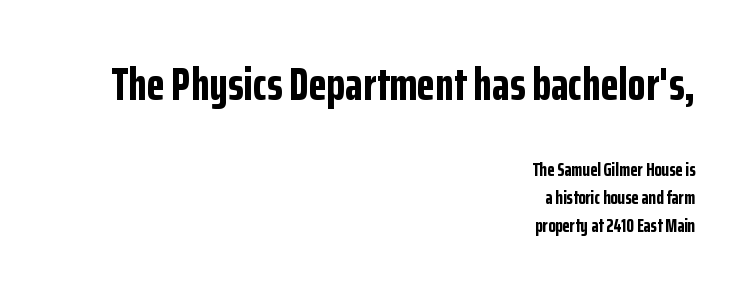
Q: Is the text bold? A: Yes.
Q: Is the text italic (slanted)? A: No, it is upright.
Q: Is the typeface a serif or a sans-serif typeface? A: Sans-serif.
Q: Is the text underlined? A: No.
Q: How is the paragraph aligned? A: Right-aligned.
Q: Is the spacing between letters normal or unusually wide? A: Normal.
Q: Is the spacing between lines tight, normal or loose? A: Normal.
Q: Which block of text is set in a larger size, the first (top) or the second (bottom)? A: The first (top) one.
Q: Width (condensed, normal, or wide)? A: Condensed.
Q: Stroke contrast? A: Low.
Q: x-height? A: Medium.
Q: Monospaced? A: No.
